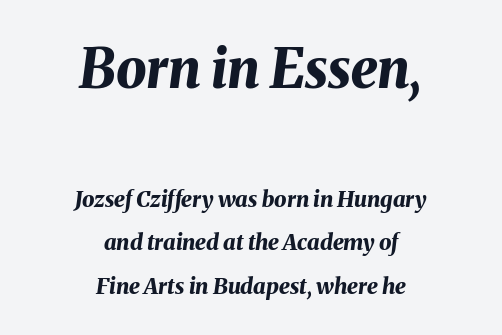
The image shows 54 px bold type, italic (leaning right); set centered, loose line spacing (1.99x), normal letter spacing, not underlined; the first (top) block is 2.45x larger; medium stroke contrast and a medium x-height.
